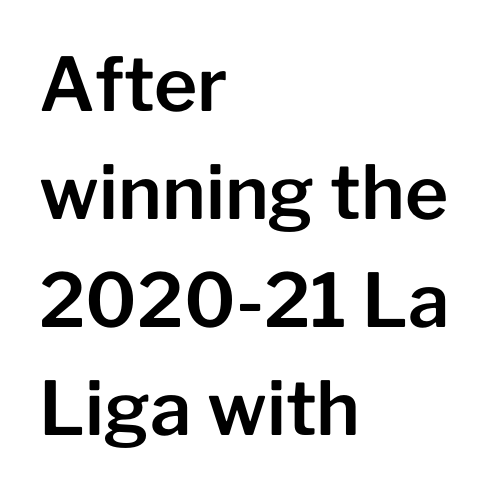
The image shows 74 px sans-serif type, upright; set left-aligned, normal line spacing (1.46x), normal letter spacing, not underlined; low stroke contrast and a medium x-height.
